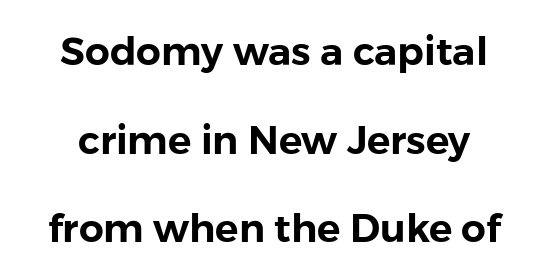
The image shows 39 px sans-serif type, upright; set loose line spacing (2.27x), normal letter spacing, not underlined; low stroke contrast and a medium x-height.
